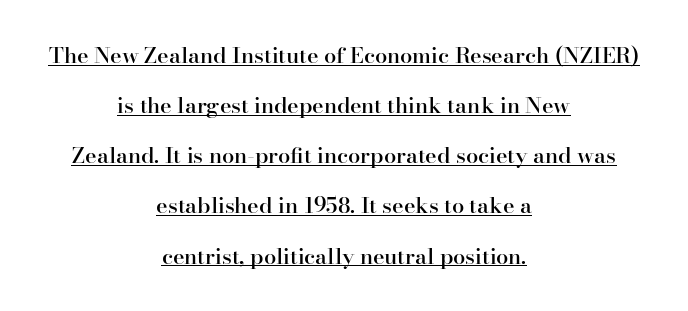
Q: Is the text bold? A: Semi-bold.
Q: Is the text italic (slanted)? A: No, it is upright.
Q: Is the text underlined? A: Yes.
Q: How is the paragraph aligned? A: Centered.
Q: Is the spacing between letters normal or unusually wide? A: Normal.
Q: Is the spacing between lines tight, normal or loose? A: Loose.
